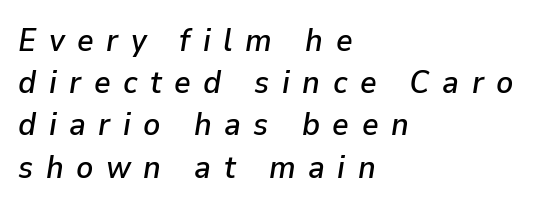
Q: Is the text italic (slanted)? A: Yes, it leans right by about 9 degrees.
Q: Is the text underlined? A: No.
Q: How is the paragraph aligned? A: Left-aligned.
Q: Is the spacing between letters normal or unusually wide? A: Unusually wide.
Q: Is the spacing between lines tight, normal or loose? A: Normal.
Q: Width (condensed, normal, or wide)? A: Normal.
Q: Stroke contrast? A: Low.
Q: x-height? A: Medium.
Q: Monospaced? A: No.
